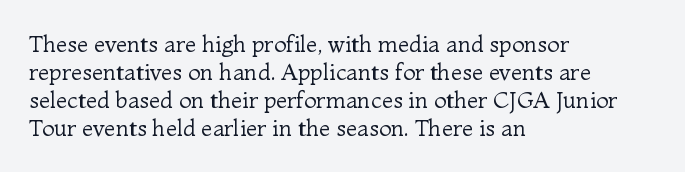
{"italic": "no", "bold": "no", "underline": "no", "align": "left", "line_spacing_ratio": 1.22, "letter_spacing": "normal", "letter_spacing_em": 0.0, "glyph_px": 23}
